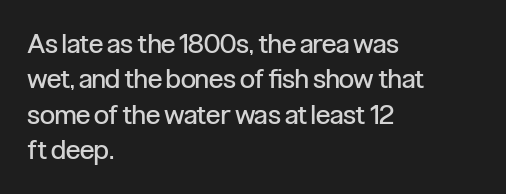
The image shows 27 px text type, upright; set left-aligned, normal line spacing (1.31x), normal letter spacing, not underlined.
